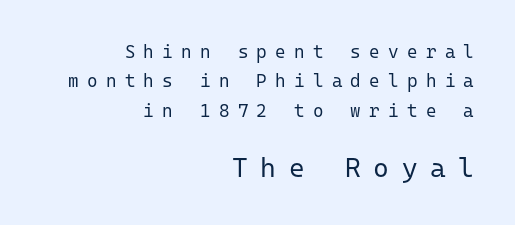
Stems here are at most as thick as an everyday book face. You can tell it's not italic because the verticals are truly vertical. The gaps between neighbouring characters are conspicuously large. Students, observe: this is what conventionally led text looks like. Unmarked baselines from the first word to the last.
